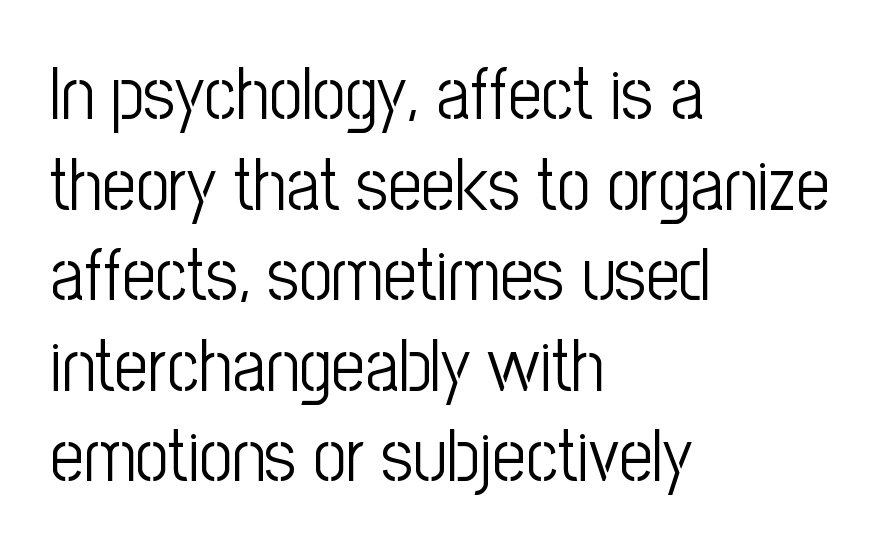
Glance below the letters and you will spot only blank space. The passage shown is not bold in any degree. You can tell it's not italic because the verticals are truly vertical. The letters advance in unequal steps, a hallmark of proportional type.
